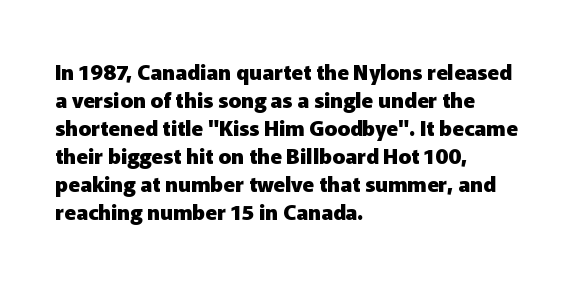
Style check: upright. Reading down the block, your eye returns to a fixed left position each line. This rendering leaves character spacing at its baseline value. Check under the words: just untouched page.
